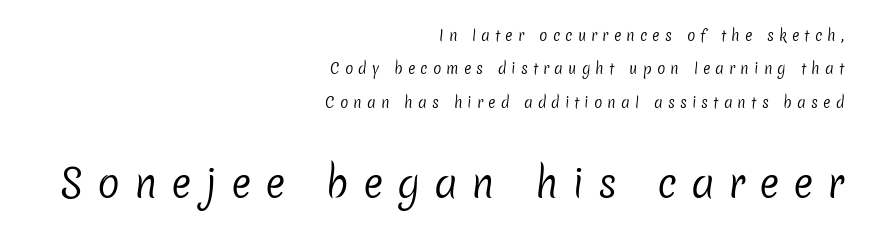
{"serif": "no", "bold": "no", "weight": "regular", "width": "normal", "stroke_contrast": "low", "x_height": "medium", "monospaced": "no", "underline": "no", "align": "right", "line_spacing": "loose", "line_spacing_ratio": 2.39, "letter_spacing": "wide", "letter_spacing_em": 0.36, "larger_block": "second", "size_ratio": 2.71, "glyph_px": 38}
